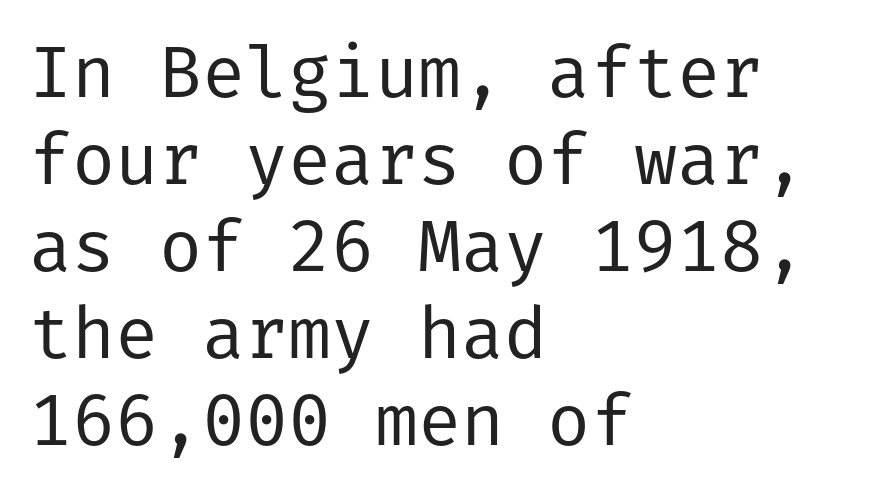
{"serif": "no", "italic": "no", "bold": "no", "weight": "regular", "width": "normal", "stroke_contrast": "low", "x_height": "medium", "underline": "no", "align": "left", "line_spacing_ratio": 1.21, "letter_spacing": "normal", "letter_spacing_em": 0.0, "glyph_px": 72}
